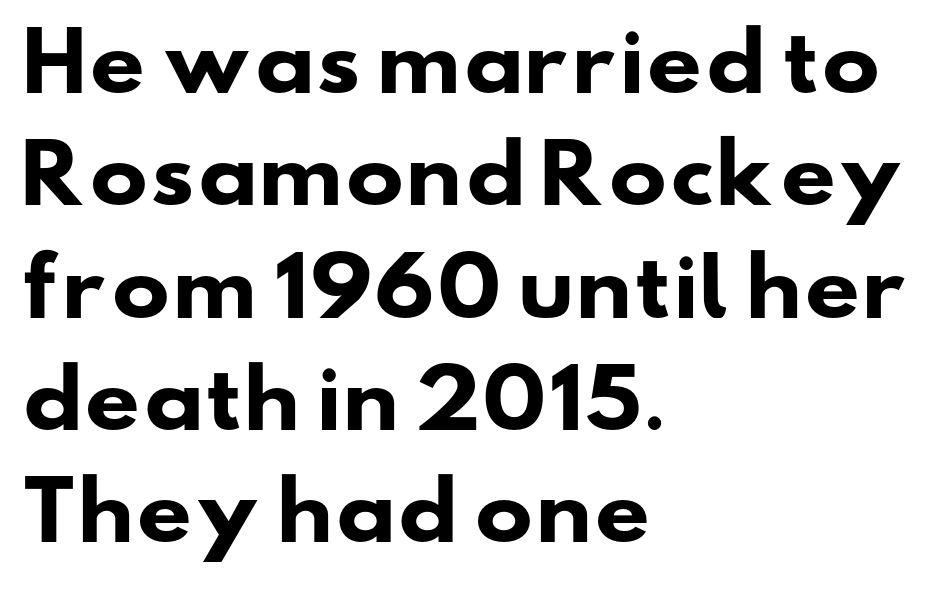
Q: Is the text bold? A: Yes.
Q: Is the typeface a serif or a sans-serif typeface? A: Sans-serif.
Q: Is the text underlined? A: No.
Q: How is the paragraph aligned? A: Left-aligned.
Q: Is the spacing between letters normal or unusually wide? A: Normal.
Q: Is the spacing between lines tight, normal or loose? A: Normal.
Q: Width (condensed, normal, or wide)? A: Wide.
Q: Stroke contrast? A: Low.
Q: x-height? A: Small.
Q: Monospaced? A: No.
